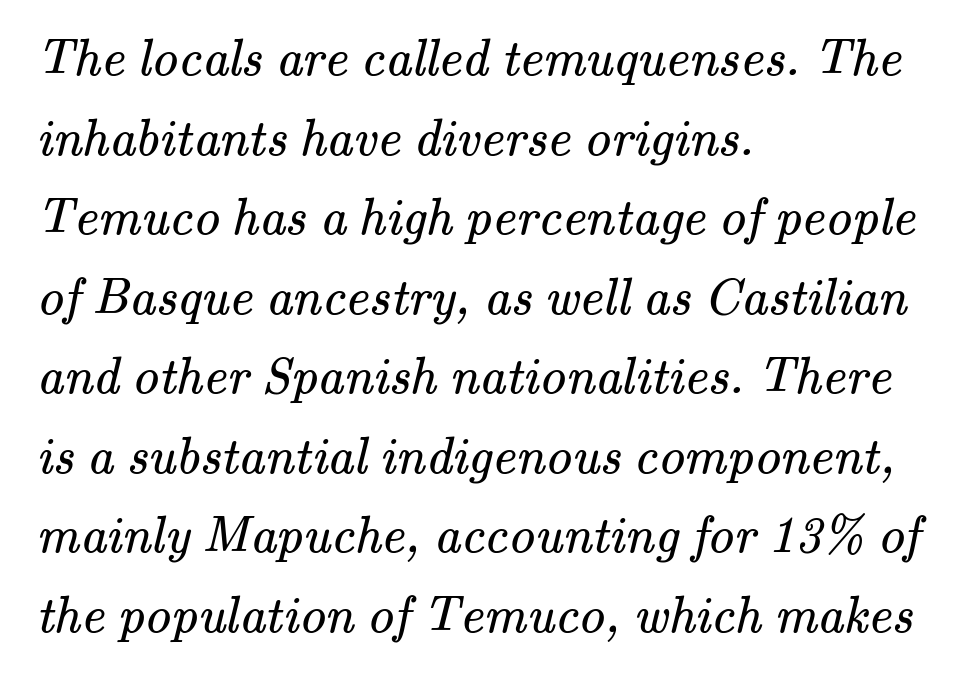
Descender tails drop into unmarked territory. Horizontally, the lines are justified to the leading edge only. The passage shown has conventional tracking throughout. Compared with a typical body face, this is equally light or lighter still. The passage shown stacks its lines at a standard gap.
